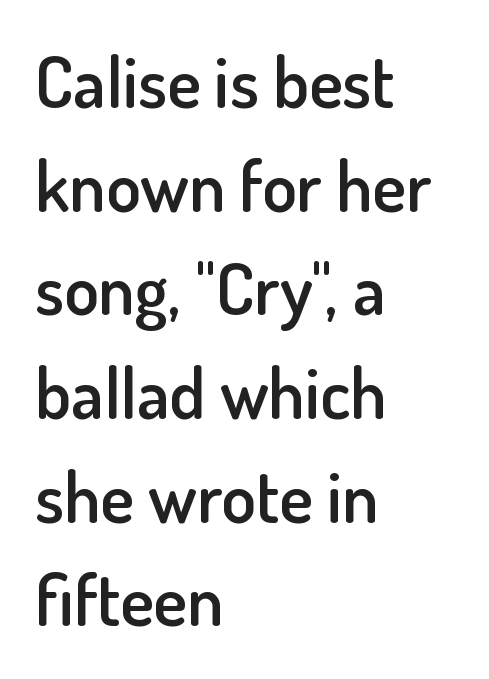
{"serif": "no", "italic": "no", "bold": "semi", "weight": "semibold", "width": "normal", "stroke_contrast": "low", "x_height": "small", "monospaced": "no", "underline": "no", "align": "left", "line_spacing": "normal", "line_spacing_ratio": 1.46, "letter_spacing": "normal", "letter_spacing_em": 0.0, "glyph_px": 71}
